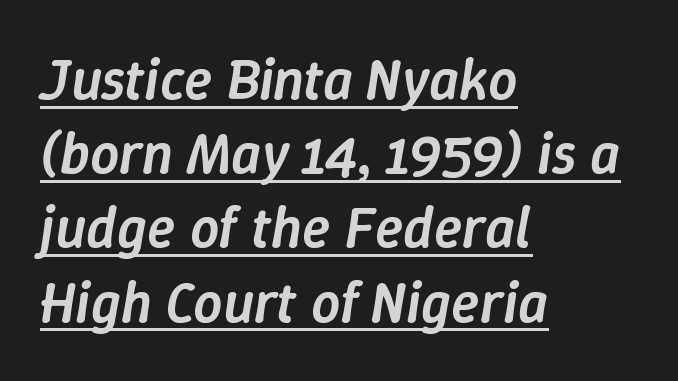
This sample has the flowing, uneven cadence of proportional lettering. How would I describe the line gaps? Plain and ordinary. A classic flush-left, rag-right setting is used for this passage. Posture: slanted. A fair bit of extra ink — the face is semibold, not bold.
